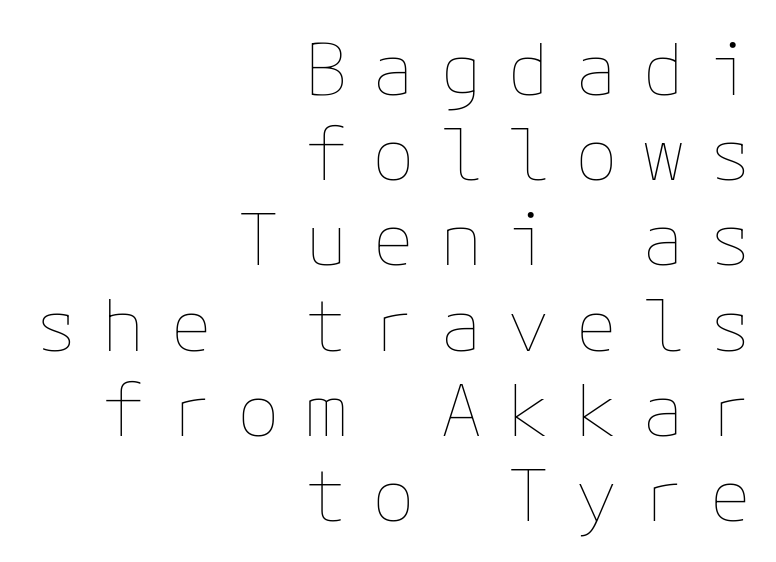
Q: Is the text bold? A: No.
Q: Is the text italic (slanted)? A: No, it is upright.
Q: Is the text underlined? A: No.
Q: How is the paragraph aligned? A: Right-aligned.
Q: Is the spacing between letters normal or unusually wide? A: Unusually wide.
Q: Width (condensed, normal, or wide)? A: Normal.
Q: Stroke contrast? A: Low.
Q: x-height? A: Medium.
